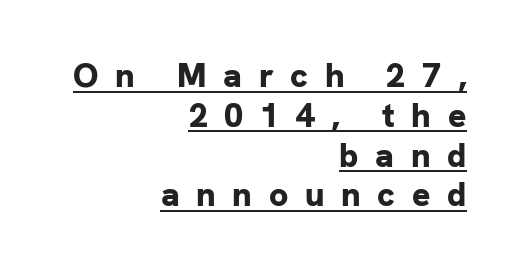
Q: Is the text bold? A: Yes.
Q: Is the text italic (slanted)? A: No, it is upright.
Q: Is the typeface a serif or a sans-serif typeface? A: Sans-serif.
Q: Is the text underlined? A: Yes.
Q: How is the paragraph aligned? A: Right-aligned.
Q: Is the spacing between letters normal or unusually wide? A: Unusually wide.
Q: Width (condensed, normal, or wide)? A: Normal.
Q: Stroke contrast? A: Low.
Q: x-height? A: Medium.
Q: Monospaced? A: No.
